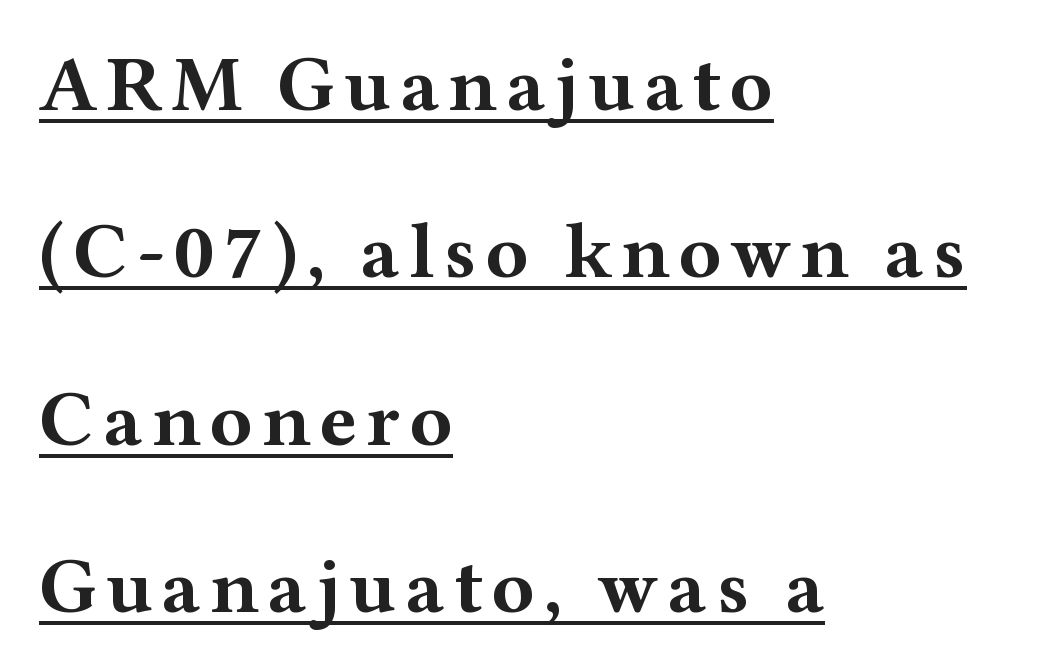
Q: Is the text bold? A: Yes.
Q: Is the text italic (slanted)? A: No, it is upright.
Q: Is the typeface a serif or a sans-serif typeface? A: Serif.
Q: Is the text underlined? A: Yes.
Q: How is the paragraph aligned? A: Left-aligned.
Q: Is the spacing between lines tight, normal or loose? A: Loose.
Q: Width (condensed, normal, or wide)? A: Wide.
Q: Stroke contrast? A: Medium.
Q: x-height? A: Medium.
Q: Monospaced? A: No.
